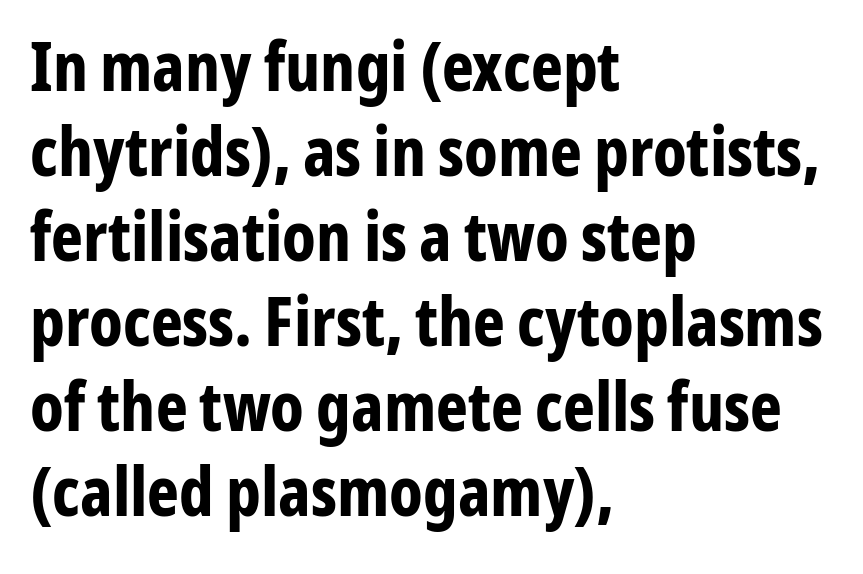
{"serif": "no", "italic": "no", "bold": "yes", "weight": "bold", "width": "condensed", "stroke_contrast": "low", "x_height": "medium", "monospaced": "no", "underline": "no", "align": "left", "line_spacing": "normal", "line_spacing_ratio": 1.25, "letter_spacing": "normal", "letter_spacing_em": 0.0, "glyph_px": 68}
